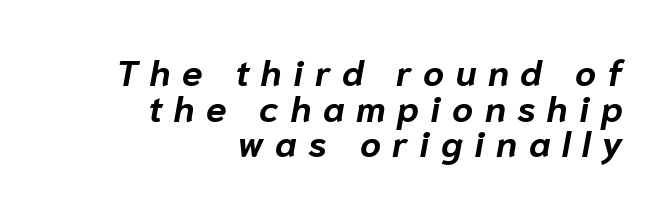
Letters rest on an invisible, unmarked baseline. Cramped leading. Horizontal alignment here is rightward, an uncommon choice for prose. Chunky letters — that's bold for sure. The passage shown has open, widely tracked lettering throughout.
